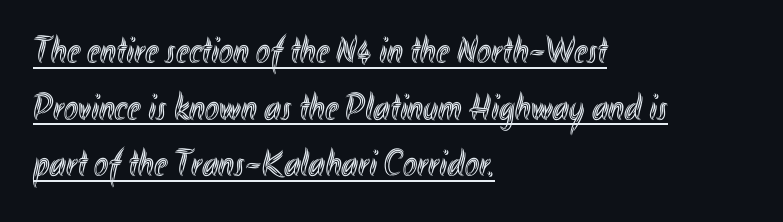
The image shows 38 px condensed type; set left-aligned, normal line spacing (1.49x), normal letter spacing, underlined; a small x-height.
